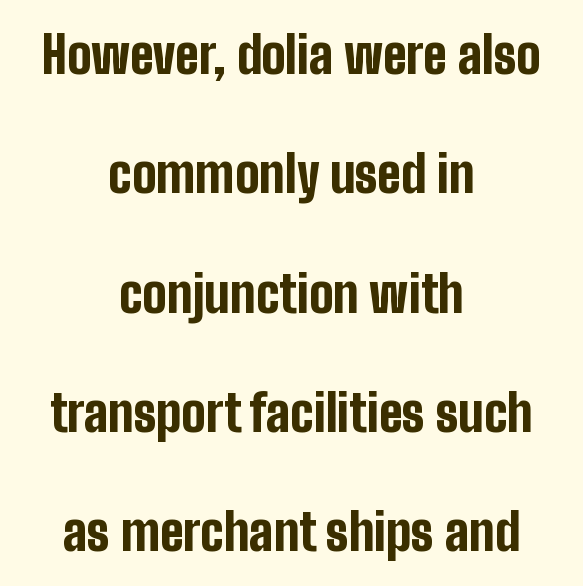
The gaps between neighbouring characters are ordinary and unremarkable. Weight check: bold — yes, fully. A typesetter would call this proportional, since set widths differ per character. Leftover space on each line is divided equally before and after the words. Glance below the letters and you will spot only blank space. In terms of posture, this sample is upright.
